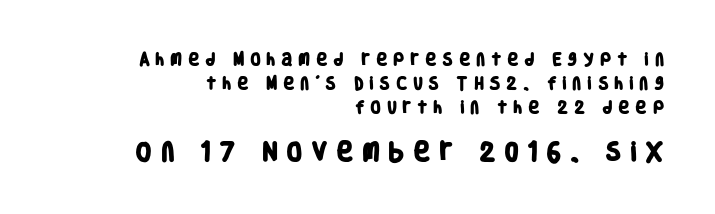
Q: Is the text bold? A: Yes.
Q: Is the text underlined? A: No.
Q: How is the paragraph aligned? A: Right-aligned.
Q: Is the spacing between letters normal or unusually wide? A: Unusually wide.
Q: Which block of text is set in a larger size, the first (top) or the second (bottom)? A: The second (bottom) one.
